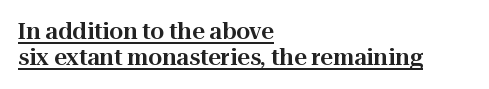
The image shows 22 px text type, upright; set left-aligned, line spacing 1.18x, normal letter spacing, underlined.
